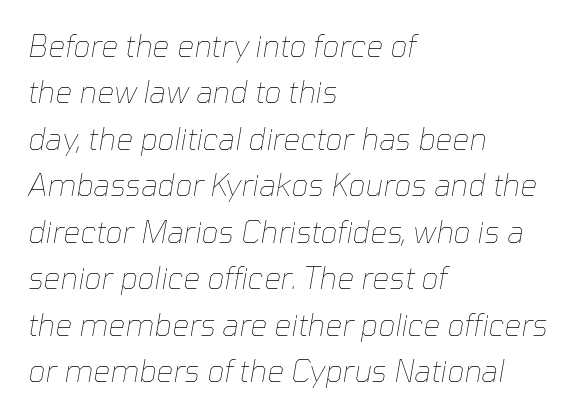
{"italic": "yes", "lean": "right", "slant_degrees": 10, "bold": "no", "weight": "thin", "width": "normal", "stroke_contrast": "low", "x_height": "medium", "monospaced": "no", "underline": "no", "align": "left", "line_spacing": "normal", "line_spacing_ratio": 1.55, "letter_spacing": "normal", "letter_spacing_em": 0.0, "glyph_px": 30}
